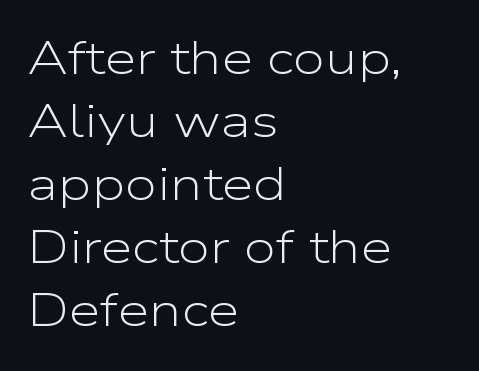
{"serif": "no", "italic": "no", "bold": "no", "weight": "light", "width": "wide", "stroke_contrast": "low", "x_height": "medium", "monospaced": "no", "underline": "no", "align": "left", "line_spacing": "normal", "line_spacing_ratio": 1.37, "letter_spacing": "normal", "letter_spacing_em": 0.0, "glyph_px": 46}
